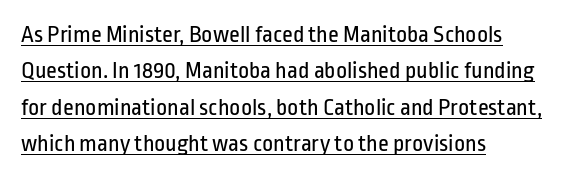
Q: Is the text bold? A: No.
Q: Is the text italic (slanted)? A: No, it is upright.
Q: Is the text underlined? A: Yes.
Q: How is the paragraph aligned? A: Left-aligned.
Q: Is the spacing between letters normal or unusually wide? A: Normal.
Q: Is the spacing between lines tight, normal or loose? A: Normal.
